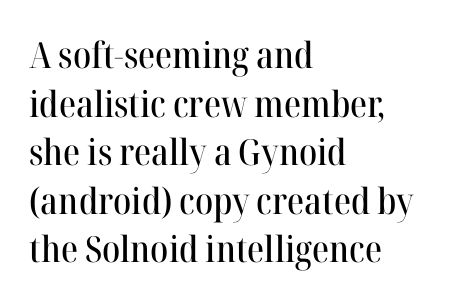
Between one letter and the next there's only the usual sliver of space. A typesetter would call this proportional, since set widths differ per character. The paragraph has a hard left edge and a soft right edge. A serif font was chosen for this passage. The specimen omits any rule beneath the text block's lines.
